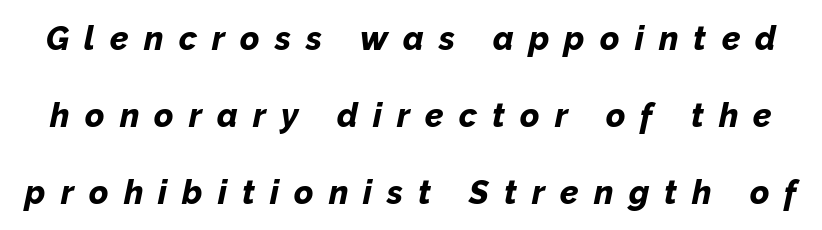
Q: Is the text bold? A: Yes.
Q: Is the text italic (slanted)? A: Yes, it leans right by about 12 degrees.
Q: Is the text underlined? A: No.
Q: Is the spacing between letters normal or unusually wide? A: Unusually wide.
Q: Is the spacing between lines tight, normal or loose? A: Loose.
Q: Width (condensed, normal, or wide)? A: Normal.
Q: Stroke contrast? A: Low.
Q: x-height? A: Medium.
Q: Monospaced? A: No.
